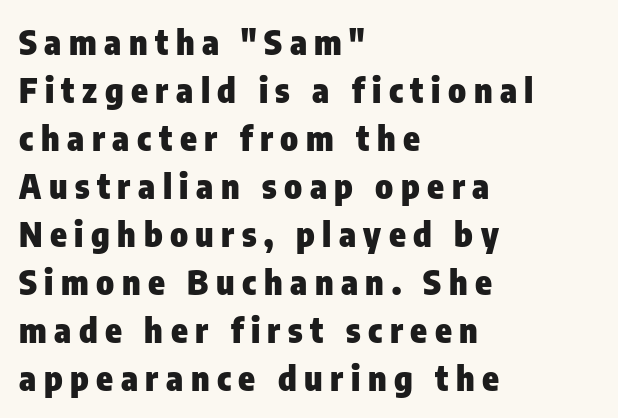
The image shows 34 px heavy, condensed sans-serif type, upright; set left-aligned, normal line spacing (1.41x), unusually wide letter spacing (+0.22 em), not underlined; low stroke contrast and a medium x-height.
